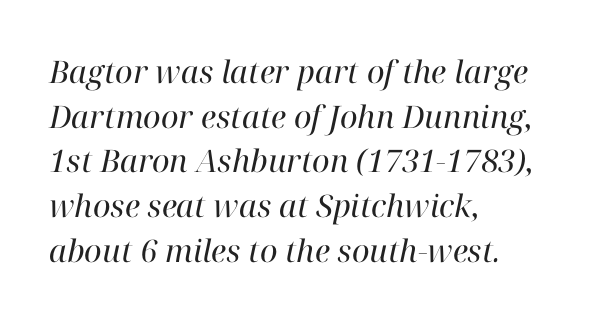
Stroke terminals: seriffed. The area under the type is left untouched. Evenly set lines give the paragraph a standard silhouette. Glyph-to-glyph distance matches everyday printed text. The face used here has a pronounced slope to its letters. The letterforms sit at book weight or below.
